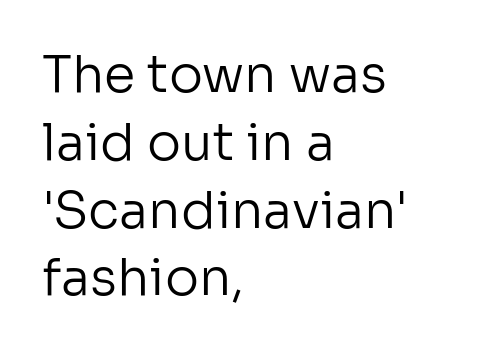
The image shows 51 px regular-weight sans-serif type, upright; set left-aligned, normal line spacing (1.33x), normal letter spacing, not underlined; low stroke contrast and a medium x-height.
